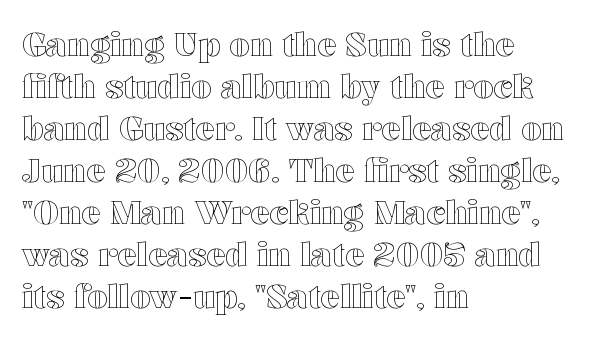
Q: Is the text italic (slanted)? A: No, it is upright.
Q: Is the text underlined? A: No.
Q: How is the paragraph aligned? A: Left-aligned.
Q: Is the spacing between letters normal or unusually wide? A: Normal.
Q: Is the spacing between lines tight, normal or loose? A: Normal.
Q: Width (condensed, normal, or wide)? A: Wide.
Q: x-height? A: Medium.
Q: Monospaced? A: No.
